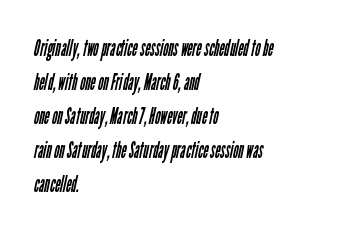
Q: Is the text bold? A: No.
Q: Is the text underlined? A: No.
Q: How is the paragraph aligned? A: Left-aligned.
Q: Is the spacing between letters normal or unusually wide? A: Normal.
Q: Is the spacing between lines tight, normal or loose? A: Normal.
